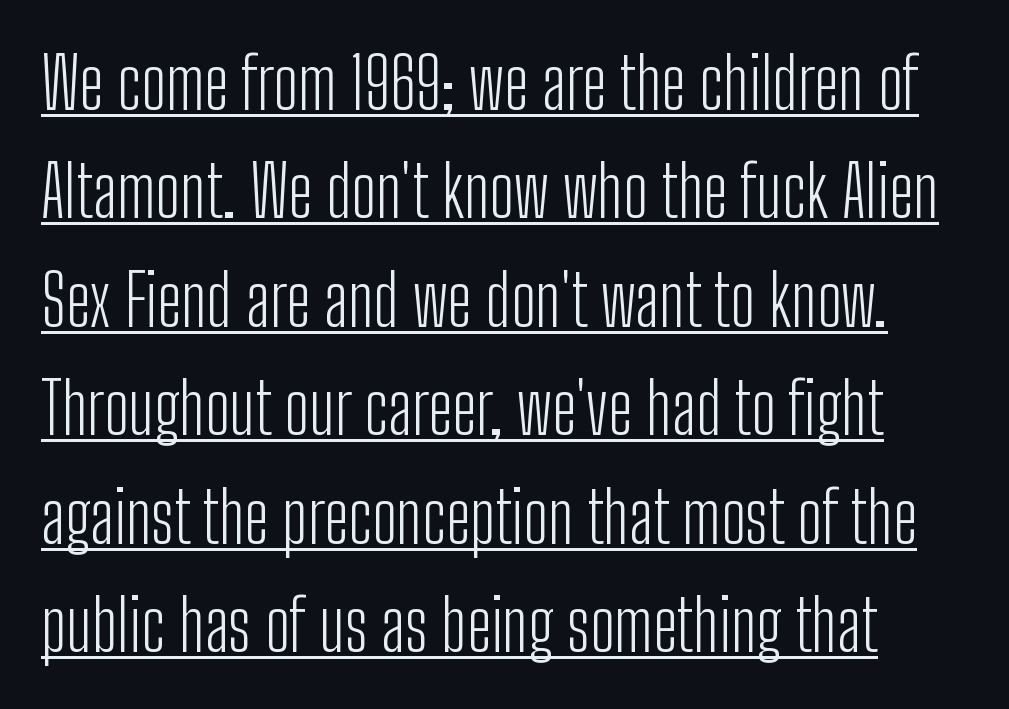
{"serif": "no", "italic": "no", "bold": "no", "weight": "light", "width": "condensed", "stroke_contrast": "low", "x_height": "medium", "monospaced": "no", "underline": "yes", "line_spacing": "normal", "line_spacing_ratio": 1.55, "letter_spacing": "normal", "letter_spacing_em": 0.0, "glyph_px": 70}
